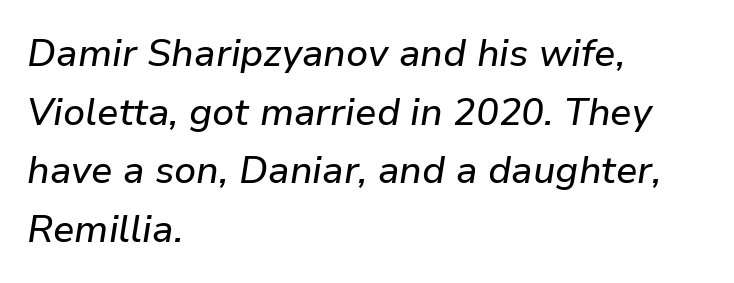
Q: Is the text italic (slanted)? A: Yes, it leans right by about 9 degrees.
Q: Is the text underlined? A: No.
Q: How is the paragraph aligned? A: Left-aligned.
Q: Is the spacing between letters normal or unusually wide? A: Normal.
Q: Is the spacing between lines tight, normal or loose? A: Normal.
Q: Width (condensed, normal, or wide)? A: Normal.
Q: Stroke contrast? A: Low.
Q: x-height? A: Medium.
Q: Monospaced? A: No.
